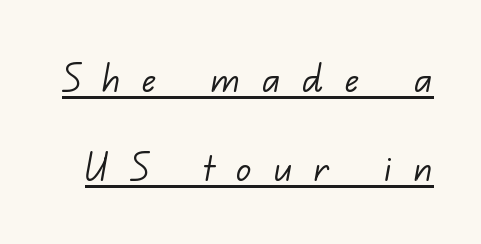
Unlike a traditional serif, this face leaves its strokes unadorned. Caption: face not bold, strokes unweighted. Each line of the rendering has a horizontal stroke beneath the glyphs. Compared with typical body copy, the letter spacing here is much looser. Spacing verdict: proportional, widths tailored to each character.
